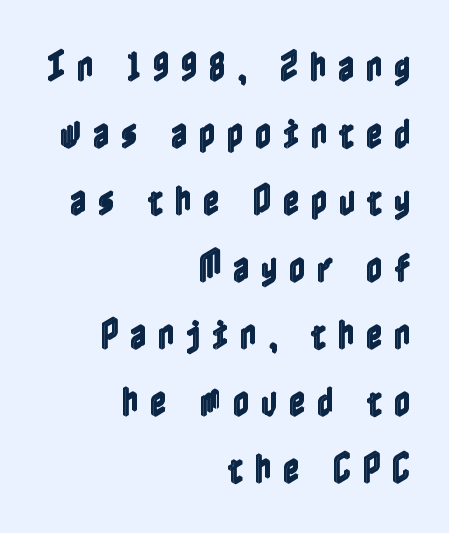
Baseline-to-baseline distance is far greater than the letter height. Quick note: not italic, upright. If you drew a ruler down the right edge, every line would touch it. Inter-character spacing is expanded well beyond the font's built-in metrics. This rendering features lettering with no underline.
